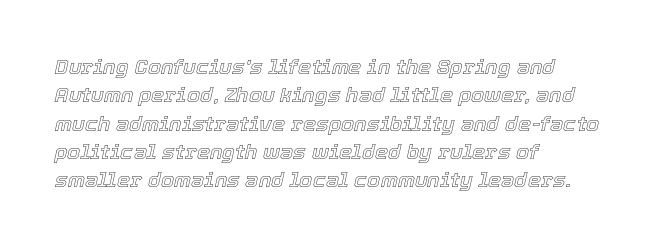
{"italic": "yes", "lean": "right", "slant_degrees": 12, "underline": "no", "align": "left", "line_spacing": "normal", "line_spacing_ratio": 1.35, "letter_spacing": "normal", "letter_spacing_em": 0.0, "glyph_px": 21}
